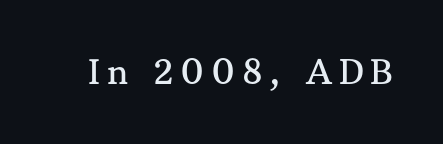
{"serif": "yes", "italic": "no", "width": "normal", "stroke_contrast": "medium", "x_height": "medium", "monospaced": "no", "underline": "no", "letter_spacing": "wide", "letter_spacing_em": 0.2, "glyph_px": 34}
